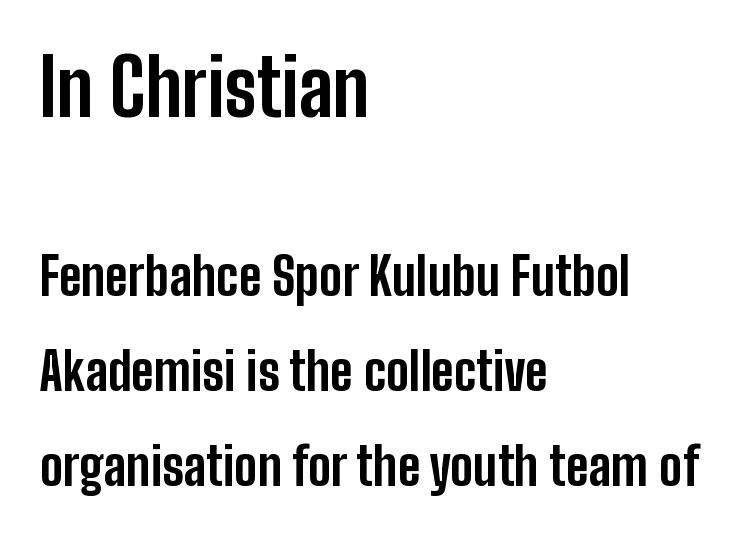
The composition opens big and finishes small. Looks like regular typesetting: each glyph gets only the width it needs. The foot of each line stays bare and open. Notice how the passage keeps a crisp vertical edge on the left only.
